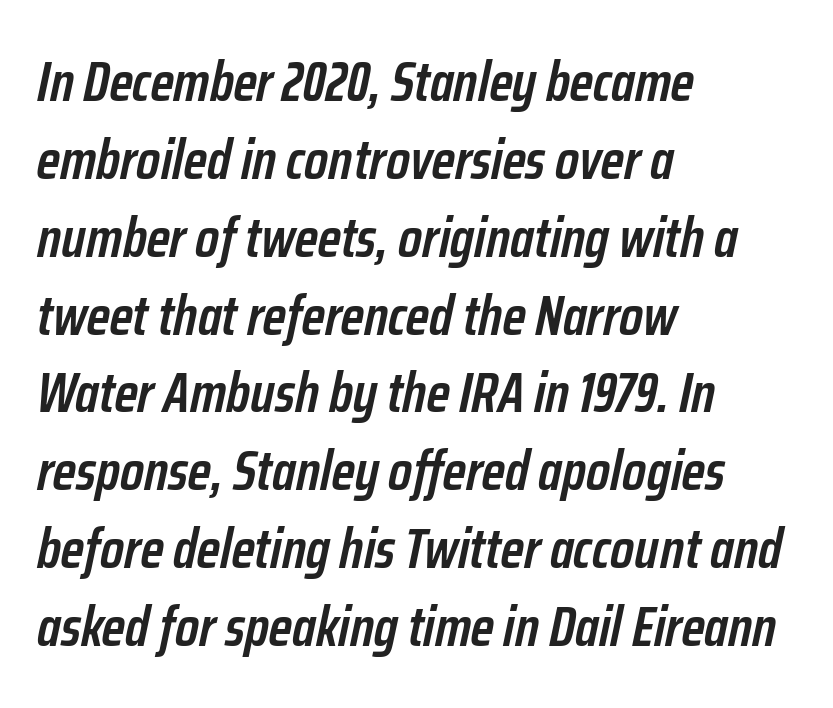
Q: Is the text bold? A: Semi-bold.
Q: Is the text italic (slanted)? A: Yes, it leans right by about 12 degrees.
Q: Is the text underlined? A: No.
Q: How is the paragraph aligned? A: Left-aligned.
Q: Is the spacing between letters normal or unusually wide? A: Normal.
Q: Is the spacing between lines tight, normal or loose? A: Normal.
Q: Width (condensed, normal, or wide)? A: Condensed.
Q: Stroke contrast? A: Low.
Q: x-height? A: Medium.
Q: Monospaced? A: No.
